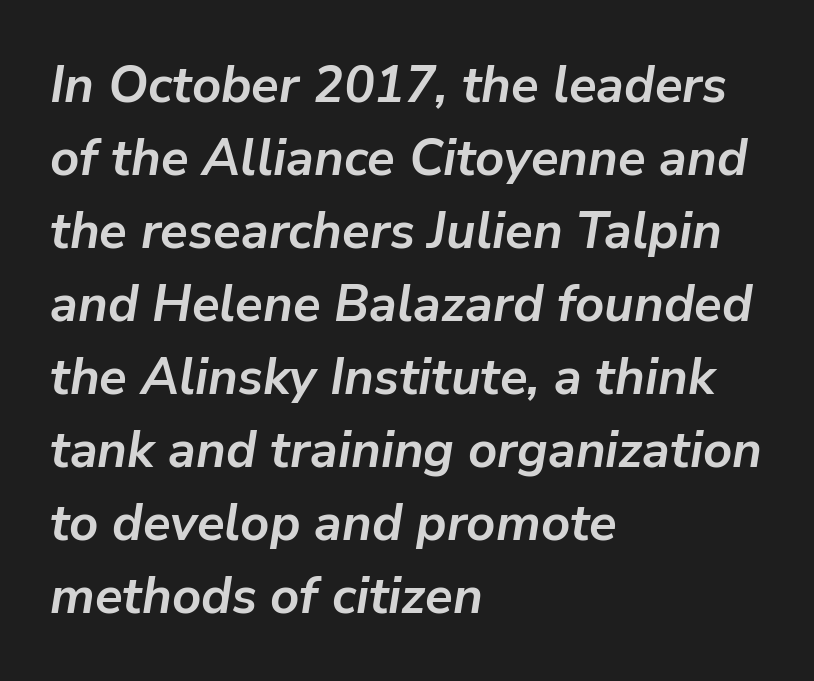
Q: Is the text bold? A: Yes.
Q: Is the text italic (slanted)? A: Yes, it leans right by about 9 degrees.
Q: Is the text underlined? A: No.
Q: How is the paragraph aligned? A: Left-aligned.
Q: Is the spacing between letters normal or unusually wide? A: Normal.
Q: Is the spacing between lines tight, normal or loose? A: Normal.
Q: Width (condensed, normal, or wide)? A: Normal.
Q: Stroke contrast? A: Low.
Q: x-height? A: Medium.
Q: Monospaced? A: No.
